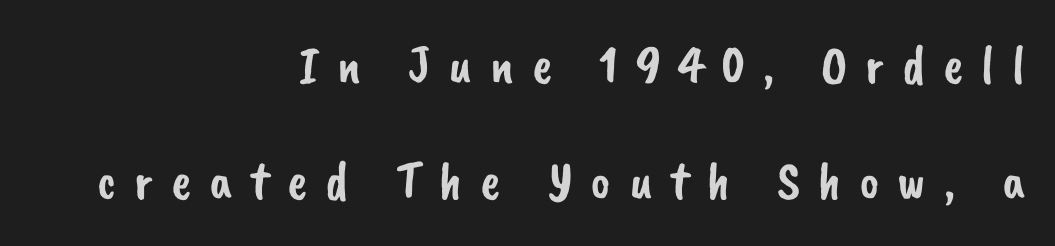
The image shows 54 px sans-serif type; set right-aligned, loose line spacing (2.15x), unusually wide letter spacing (+0.33 em), not underlined; low stroke contrast and a small x-height.
